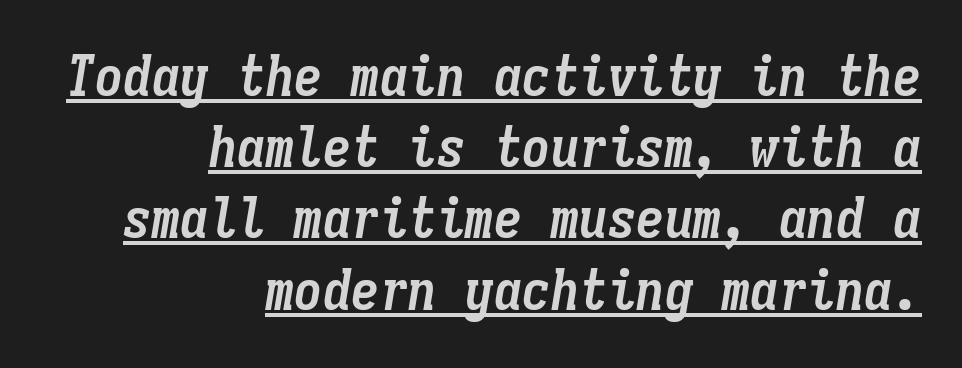
The face used here appears with an underline applied. Right-aligned paragraph, ragged on the left. The leading is moderate, giving the passage an even texture. These lines are rendered in a fixed-pitch font. The lettering tilts uniformly, giving the passage an italic look. Characters follow at the spacing the type designer built in.
